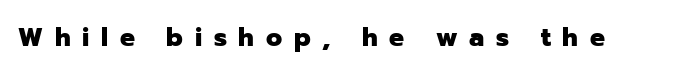
The image shows 25 px bold type, upright; set unusually wide letter spacing (+0.47 em), not underlined.
